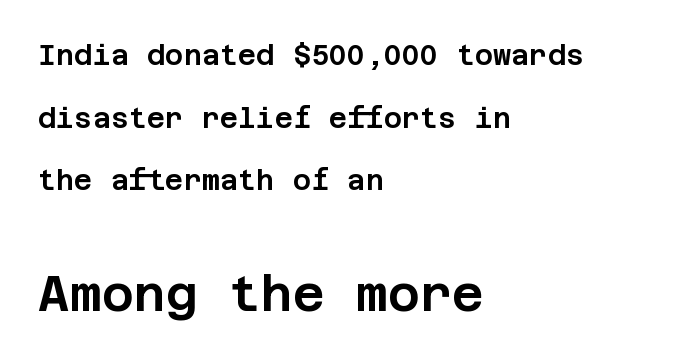
The image shows 49 px sans-serif type, upright; set left-aligned, loose line spacing (2.24x), normal letter spacing, not underlined; the second (bottom) block is 1.75x larger; low stroke contrast and a large x-height.
